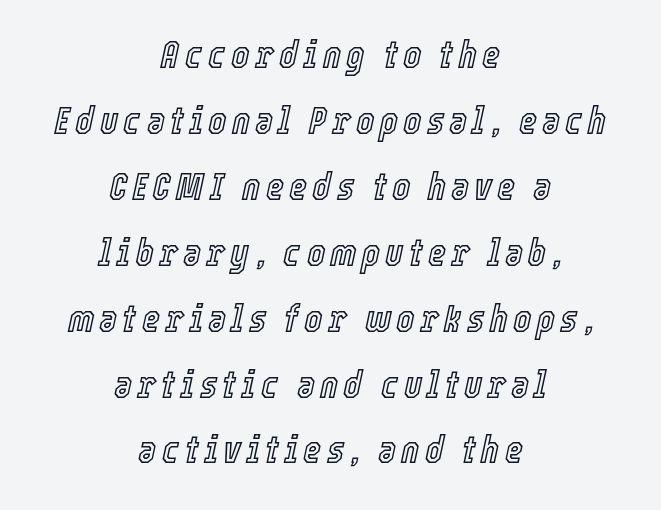
Q: Is the text italic (slanted)? A: Yes, it leans right by about 12 degrees.
Q: Is the text underlined? A: No.
Q: How is the paragraph aligned? A: Centered.
Q: Is the spacing between lines tight, normal or loose? A: Normal.
Q: Width (condensed, normal, or wide)? A: Condensed.
Q: x-height? A: Medium.
Q: Monospaced? A: No.
